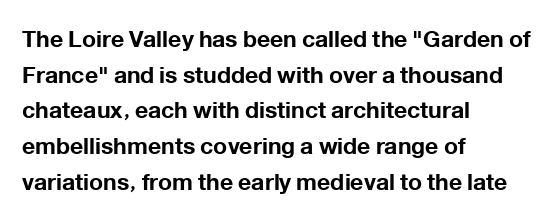
The image shows 23 px bold type, upright; set left-aligned, normal line spacing (1.55x), normal letter spacing, not underlined.
